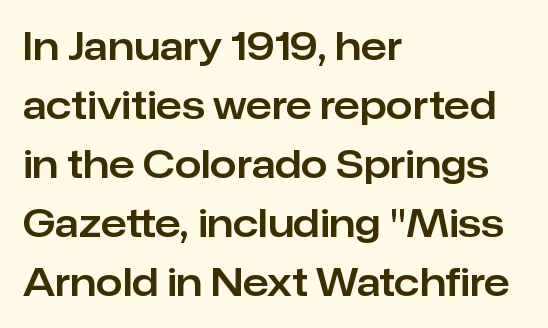
{"serif": "no", "italic": "no", "width": "normal", "stroke_contrast": "low", "x_height": "medium", "monospaced": "no", "underline": "no", "align": "left", "line_spacing": "normal", "line_spacing_ratio": 1.55, "letter_spacing": "normal", "letter_spacing_em": 0.0, "glyph_px": 38}
